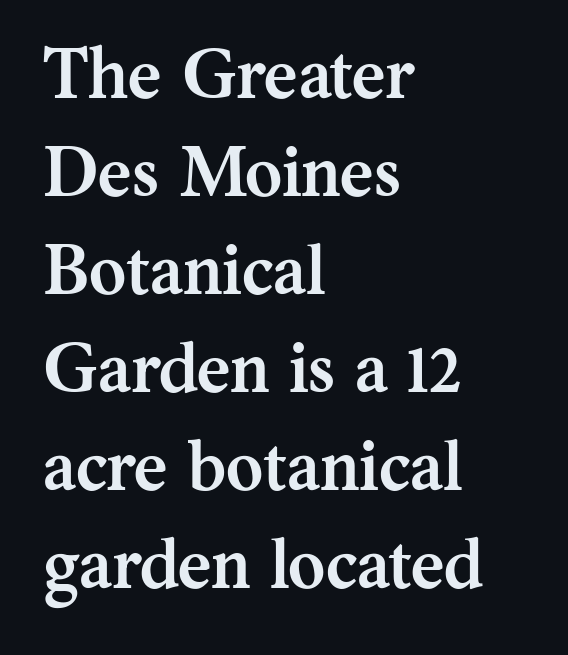
Q: Is the text bold? A: Yes.
Q: Is the text italic (slanted)? A: No, it is upright.
Q: Is the typeface a serif or a sans-serif typeface? A: Serif.
Q: Is the text underlined? A: No.
Q: How is the paragraph aligned? A: Left-aligned.
Q: Is the spacing between letters normal or unusually wide? A: Normal.
Q: Is the spacing between lines tight, normal or loose? A: Normal.
Q: Width (condensed, normal, or wide)? A: Normal.
Q: Stroke contrast? A: Medium.
Q: x-height? A: Medium.
Q: Monospaced? A: No.
